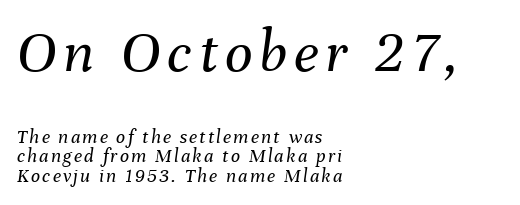
Q: Is the text bold? A: No.
Q: Is the text italic (slanted)? A: Yes, it leans right by about 8 degrees.
Q: Is the text underlined? A: No.
Q: How is the paragraph aligned? A: Left-aligned.
Q: Is the spacing between lines tight, normal or loose? A: Tight.
Q: Which block of text is set in a larger size, the first (top) or the second (bottom)? A: The first (top) one.
Q: Width (condensed, normal, or wide)? A: Normal.
Q: Stroke contrast? A: Medium.
Q: x-height? A: Medium.
Q: Monospaced? A: No.
